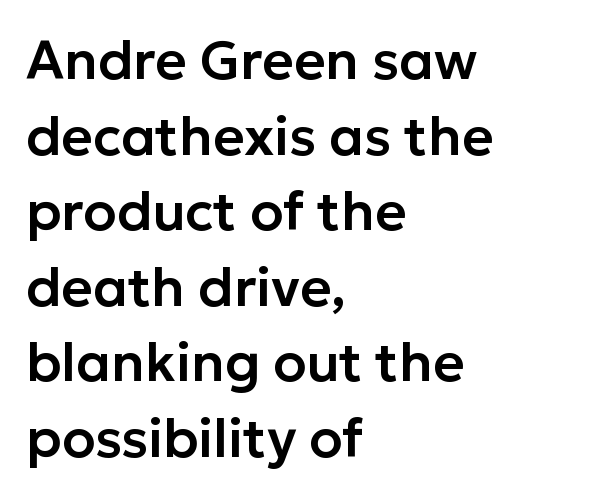
The image shows 54 px sans-serif type, upright; set left-aligned, normal line spacing (1.4x), normal letter spacing, not underlined; low stroke contrast and a medium x-height.
